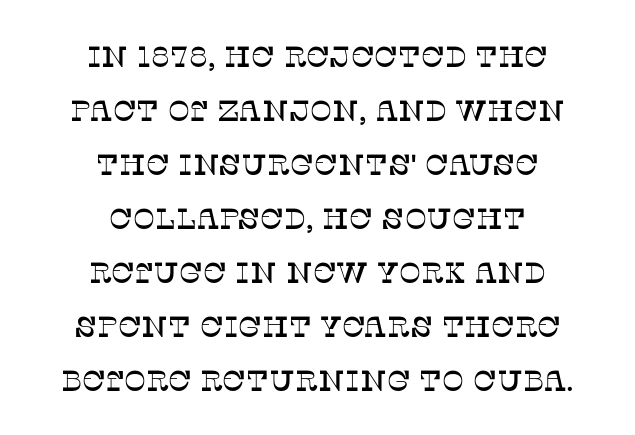
Short note: letters normally spaced. Does the type have serifs? Yes, each stem ends in a small foot. Plain, unruled lines of type. A typesetter would mark this as roman, not italic. This rendering uses center alignment, leaving both contours irregular but symmetric. A typesetter would call this proportional, since set widths differ per character.
